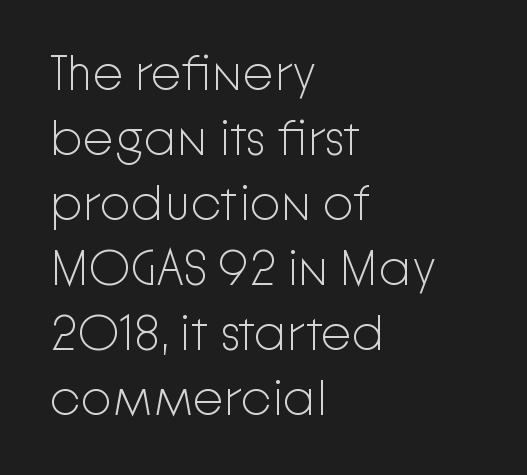
{"serif": "no", "italic": "no", "bold": "no", "weight": "light", "width": "normal", "stroke_contrast": "low", "x_height": "medium", "monospaced": "no", "underline": "no", "align": "left", "line_spacing": "normal", "line_spacing_ratio": 1.3, "letter_spacing": "normal", "letter_spacing_em": 0.0, "glyph_px": 50}
